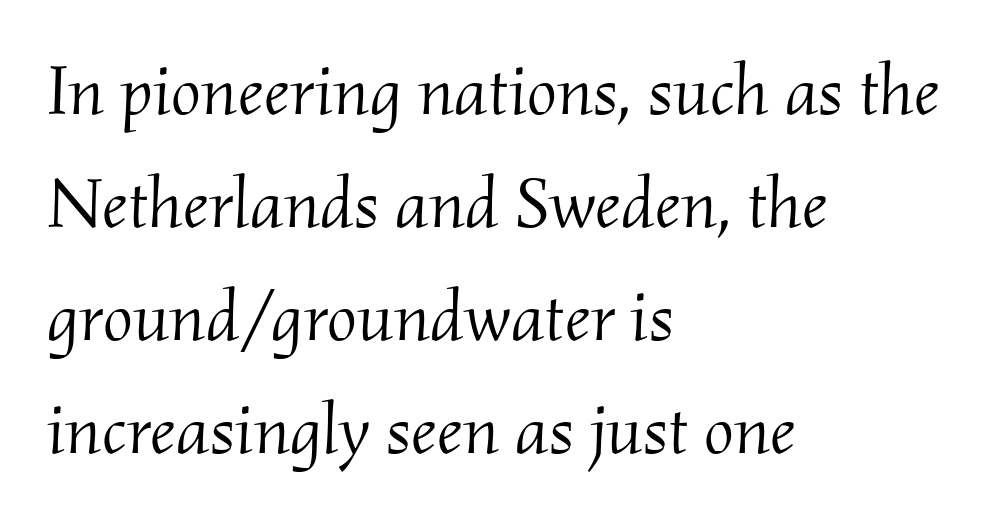
{"serif": "yes", "italic": "yes", "lean": "right", "slant_degrees": 2, "bold": "no", "weight": "light", "width": "normal", "stroke_contrast": "medium", "x_height": "small", "monospaced": "no", "underline": "no", "align": "left", "line_spacing": "normal", "line_spacing_ratio": 1.59, "letter_spacing": "normal", "letter_spacing_em": 0.0, "glyph_px": 71}
